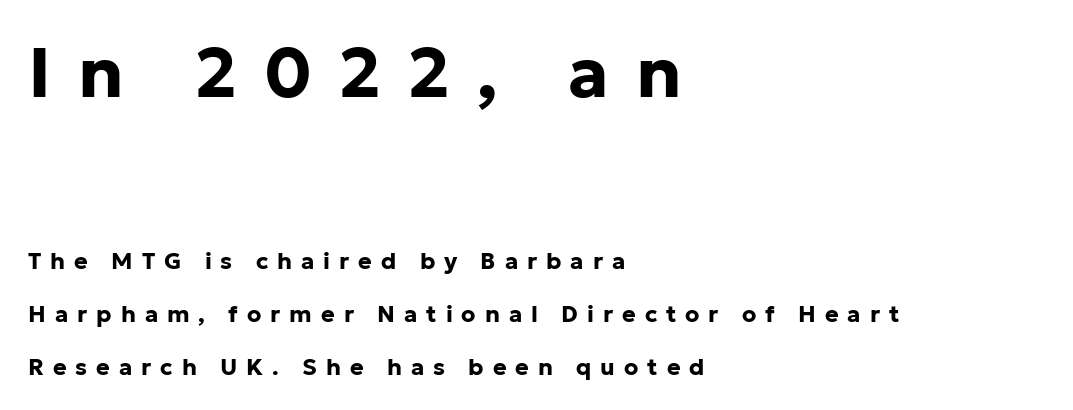
The image shows 70 px bold sans-serif type, upright; set left-aligned, loose line spacing (2.31x), unusually wide letter spacing (+0.39 em), not underlined; the first (top) block is 3.04x larger; low stroke contrast and a medium x-height.
